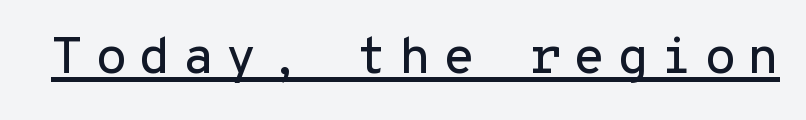
The image shows 52 px sans-serif type, upright, monospaced; set unusually wide letter spacing (+0.22 em), underlined; low stroke contrast and a medium x-height.
